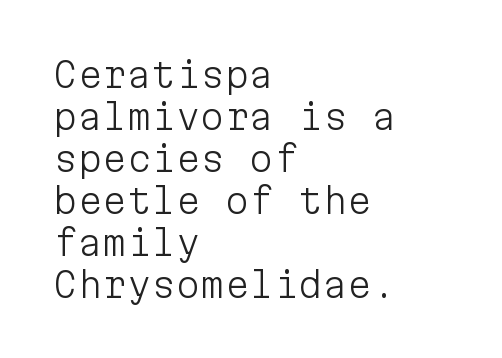
The image shows 35 px light sans-serif type, upright, monospaced; set left-aligned, line spacing 1.2x, normal letter spacing, not underlined; low stroke contrast and a medium x-height.
